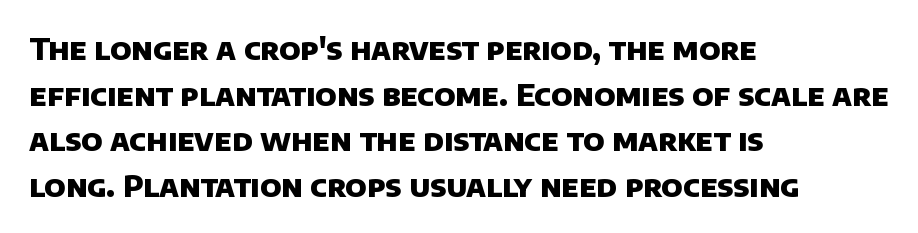
Nothing unusual about the tracking: characters are spaced as the font intends. Pretty heavy lettering here — definitely bold. The passage shown is not underscored anywhere. Is there much room between lines? A standard amount, neither cramped nor airy.
